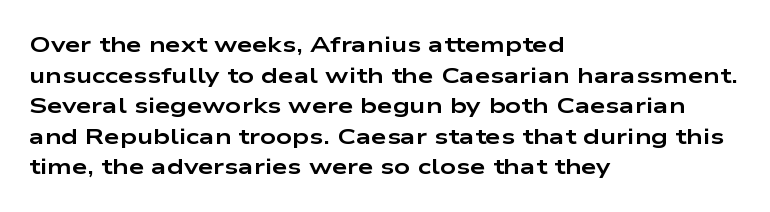
Q: Is the text bold? A: Yes.
Q: Is the text italic (slanted)? A: No, it is upright.
Q: Is the text underlined? A: No.
Q: How is the paragraph aligned? A: Left-aligned.
Q: Is the spacing between letters normal or unusually wide? A: Normal.
Q: Is the spacing between lines tight, normal or loose? A: Normal.
